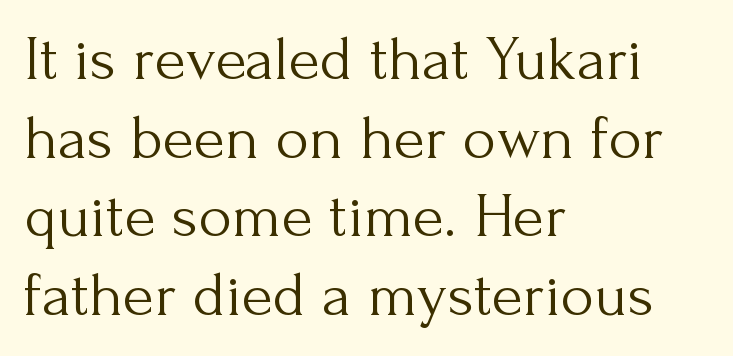
A serif font was chosen for this passage. The passage shown has conventional tracking throughout. The characters are drawn with everyday or finer stroke widths. You could not count columns in this text — the font is proportionally spaced. These lines were composed using upright roman letters.
